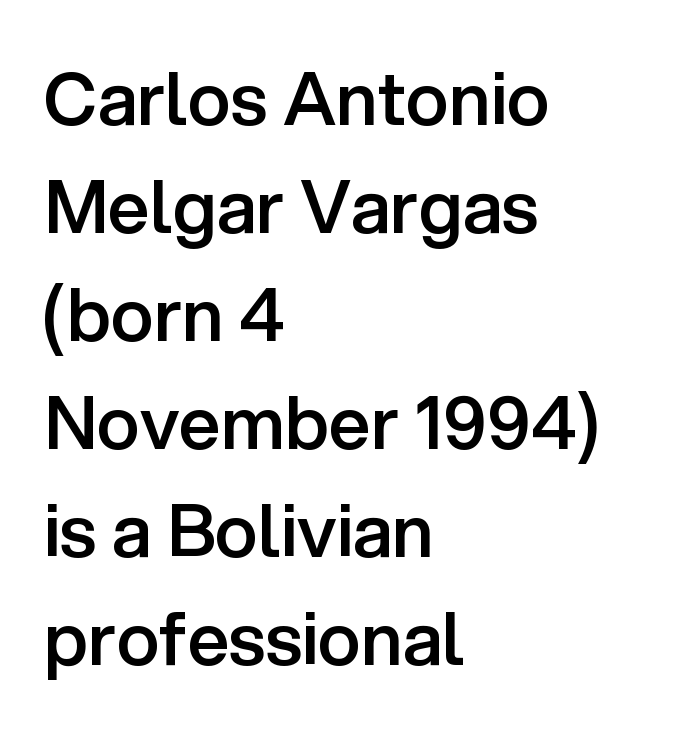
The image shows 73 px semibold sans-serif type, upright; set left-aligned, normal line spacing (1.48x), normal letter spacing, not underlined; low stroke contrast and a medium x-height.
